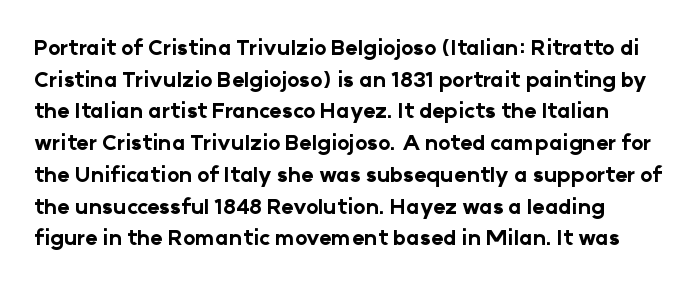
The image shows 21 px bold type, upright; set normal line spacing (1.51x), normal letter spacing, not underlined.
